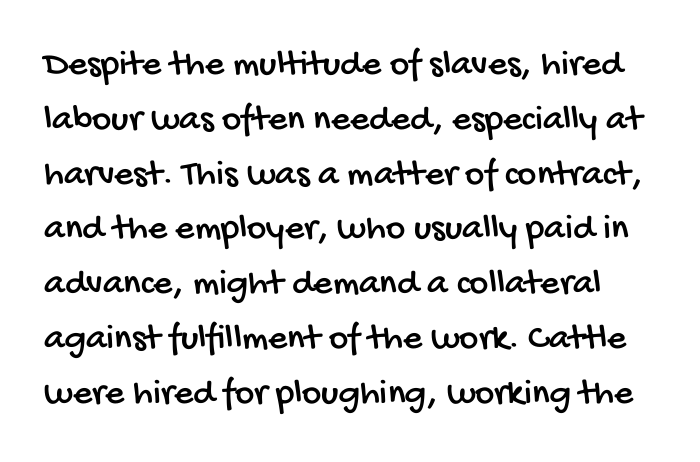
Observe the absence of serifs on each vertical stroke in this sample. Each letter keeps its own natural width here, so spacing adapts to shape. Regular leading. The area under the type is left untouched. The passage shown has conventional tracking throughout.
